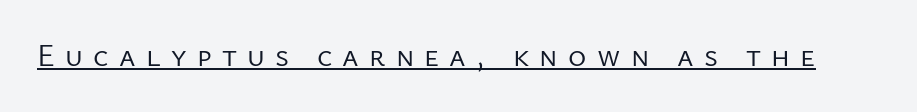
The gaps between neighbouring characters are conspicuously large. Is there any slant? The stems are plumb. The text was rendered using a sans face with plain stroke endings. Weight class: somewhere from thin through regular. The face used here appears with an underline applied. The letters advance in unequal steps, a hallmark of proportional type.
